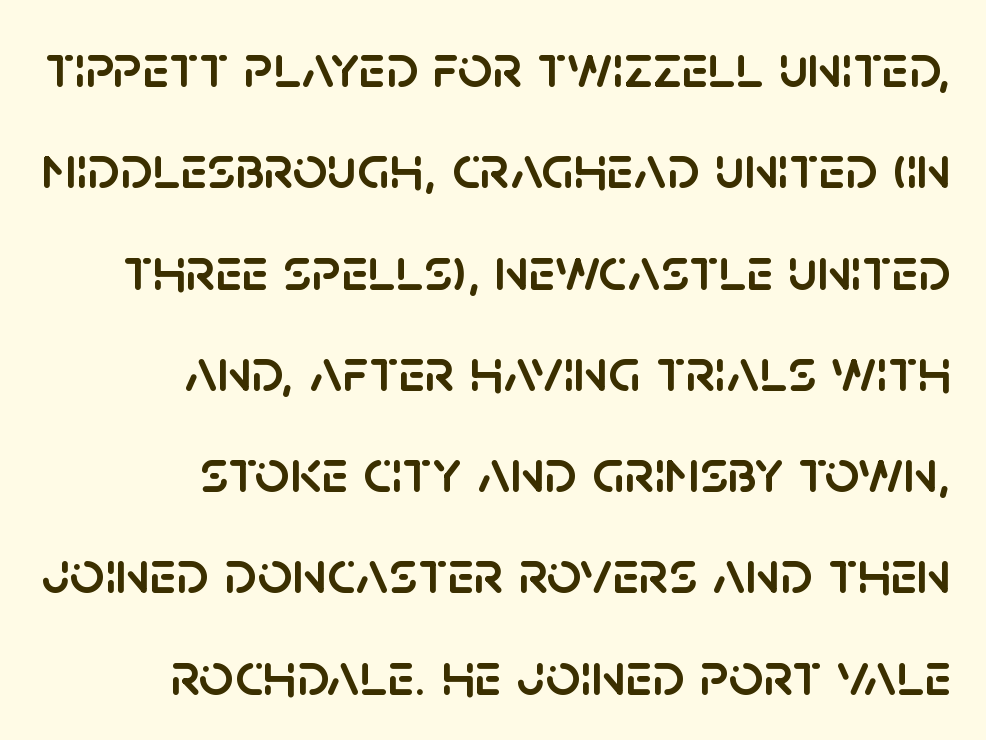
The image shows 61 px sans-serif type, upright; set right-aligned, normal line spacing (1.66x), normal letter spacing, not underlined; low stroke contrast and a large x-height.
